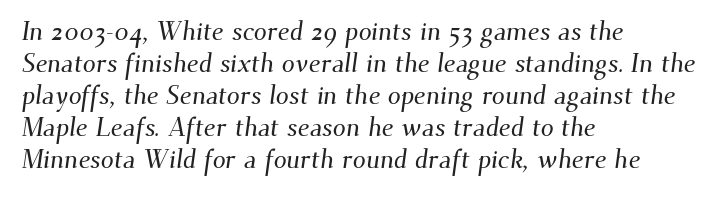
{"underline": "no", "align": "left", "line_spacing_ratio": 1.23, "letter_spacing": "normal", "letter_spacing_em": 0.0, "glyph_px": 26}
